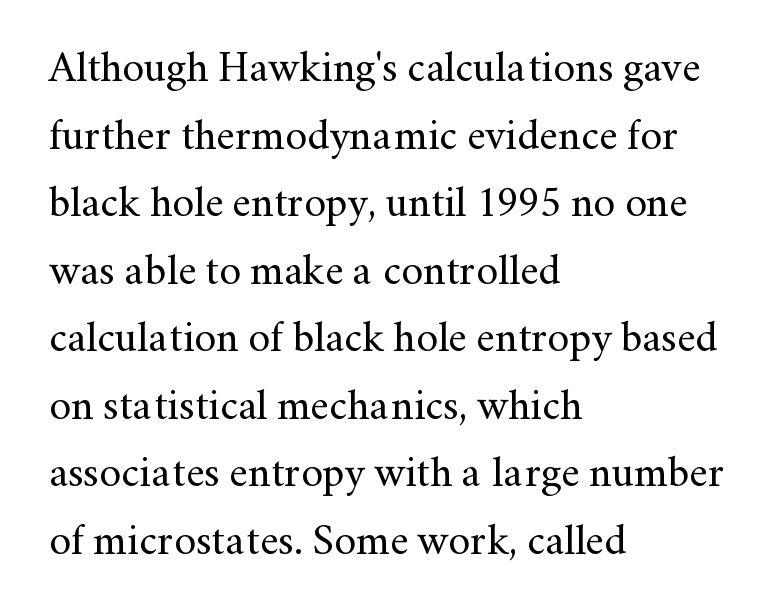
Proportional: the letters do not fall into vertical columns. The passage shown is typeset with a serif family. Whoever set this chose a conventional vertical rhythm. Default kerning and tracking; the words read as compact shapes. Every stem runs plumb, perpendicular to the baseline.
